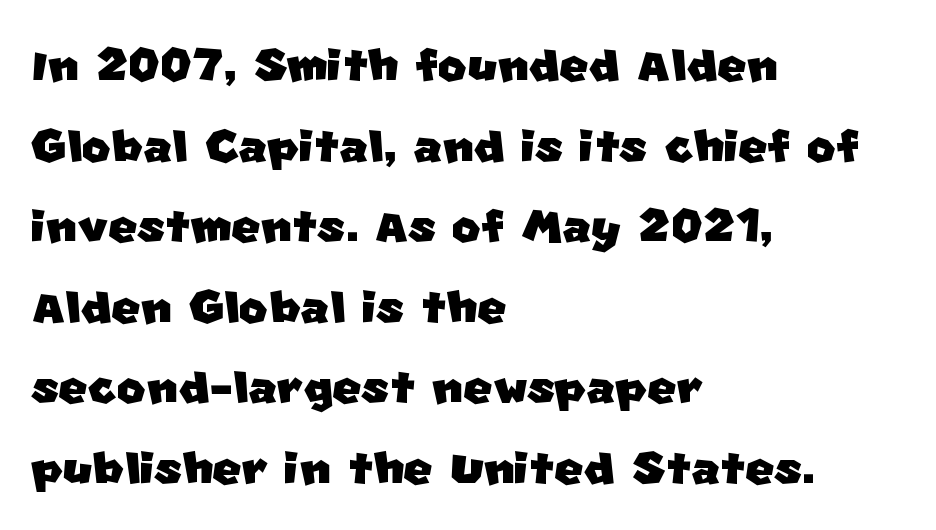
{"serif": "no", "width": "normal", "stroke_contrast": "low", "x_height": "large", "monospaced": "no", "underline": "no", "align": "left", "line_spacing": "normal", "line_spacing_ratio": 1.3, "letter_spacing": "normal", "letter_spacing_em": 0.0, "glyph_px": 62}
